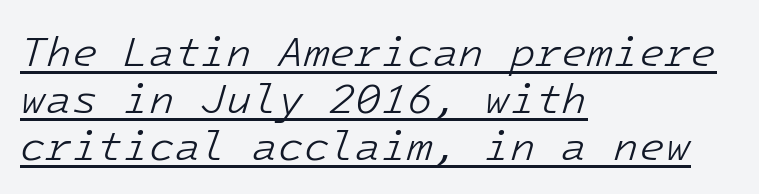
Q: Is the text bold? A: No.
Q: Is the text italic (slanted)? A: Yes, it leans right by about 16 degrees.
Q: Is the text underlined? A: Yes.
Q: How is the paragraph aligned? A: Left-aligned.
Q: Is the spacing between letters normal or unusually wide? A: Normal.
Q: Is the spacing between lines tight, normal or loose? A: Tight.
Q: Width (condensed, normal, or wide)? A: Normal.
Q: Stroke contrast? A: Low.
Q: x-height? A: Medium.
